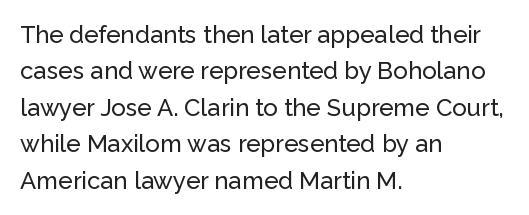
The image shows 24 px text type, upright; set left-aligned, normal line spacing (1.52x), normal letter spacing, not underlined.
